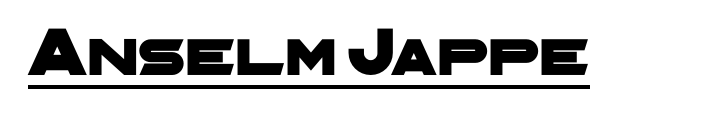
The image shows 69 px wide sans-serif type; set normal letter spacing, underlined; low stroke contrast and a medium x-height.
